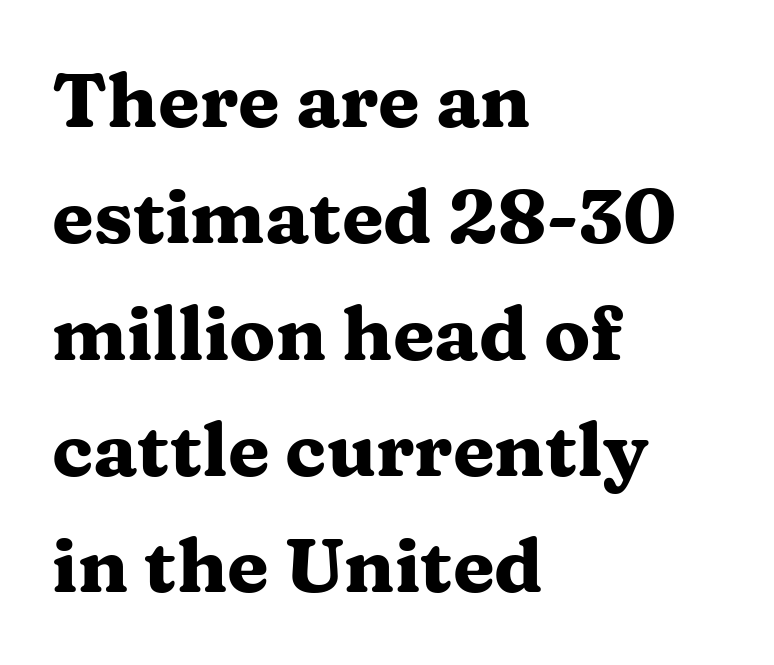
The image shows 76 px heavy, wide serif type, upright; set left-aligned, normal line spacing (1.53x), normal letter spacing, not underlined; medium stroke contrast and a medium x-height.
